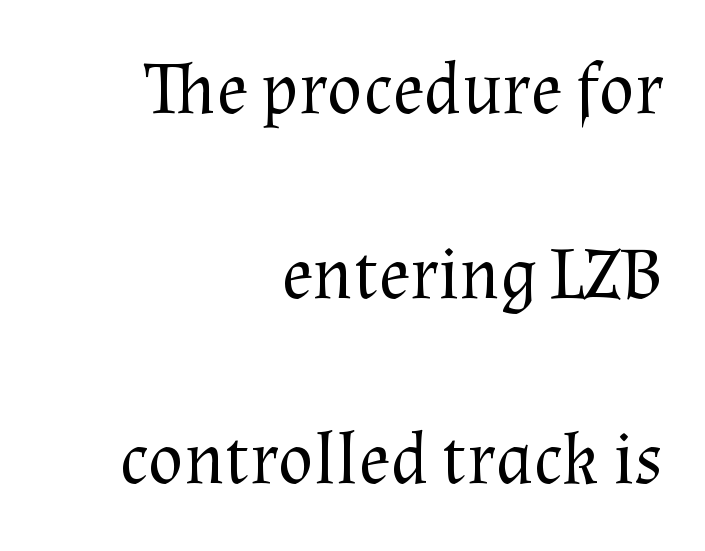
{"italic": "no", "bold": "no", "weight": "regular", "width": "normal", "stroke_contrast": "medium", "x_height": "medium", "monospaced": "no", "underline": "no", "align": "right", "line_spacing": "loose", "line_spacing_ratio": 2.5, "letter_spacing": "normal", "letter_spacing_em": 0.0, "glyph_px": 74}
